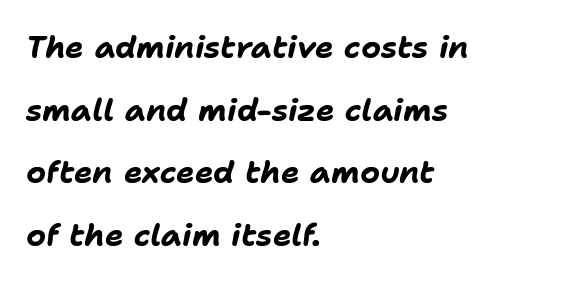
Q: Is the text bold? A: Yes.
Q: Is the text italic (slanted)? A: Yes, it leans right by about 11 degrees.
Q: Is the text underlined? A: No.
Q: How is the paragraph aligned? A: Left-aligned.
Q: Is the spacing between letters normal or unusually wide? A: Normal.
Q: Is the spacing between lines tight, normal or loose? A: Loose.
Q: Width (condensed, normal, or wide)? A: Normal.
Q: Stroke contrast? A: Low.
Q: x-height? A: Medium.
Q: Monospaced? A: No.
